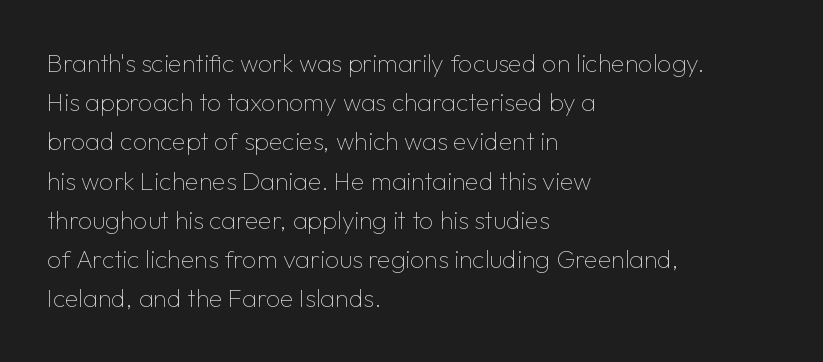
{"italic": "no", "bold": "no", "underline": "no", "align": "left", "line_spacing": "normal", "line_spacing_ratio": 1.57, "letter_spacing": "normal", "letter_spacing_em": 0.0, "glyph_px": 25}
